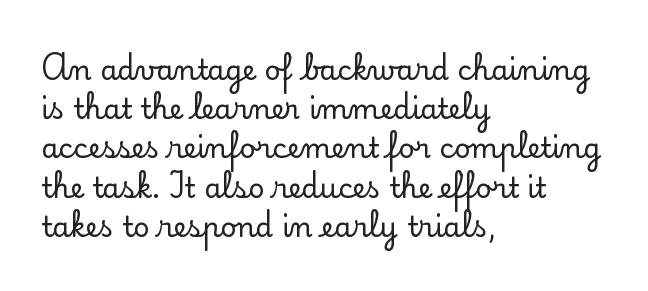
The image shows 28 px serif type, upright; set left-aligned, normal line spacing (1.4x), normal letter spacing, not underlined; low stroke contrast and a small x-height.
